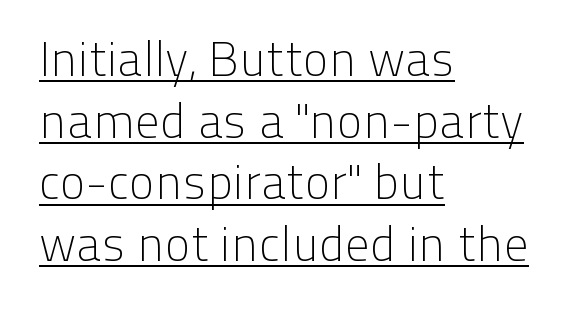
The image shows 49 px light sans-serif type, upright; set left-aligned, normal line spacing (1.26x), normal letter spacing, underlined; low stroke contrast and a medium x-height.
